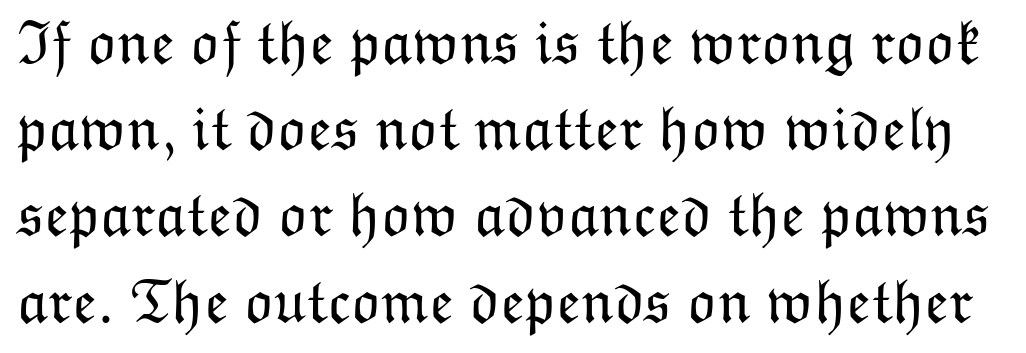
Q: Is the text bold? A: No.
Q: Is the text italic (slanted)? A: No, it is upright.
Q: Is the text underlined? A: No.
Q: Is the spacing between letters normal or unusually wide? A: Normal.
Q: Is the spacing between lines tight, normal or loose? A: Normal.
Q: Width (condensed, normal, or wide)? A: Normal.
Q: Stroke contrast? A: Low.
Q: x-height? A: Medium.
Q: Monospaced? A: No.
